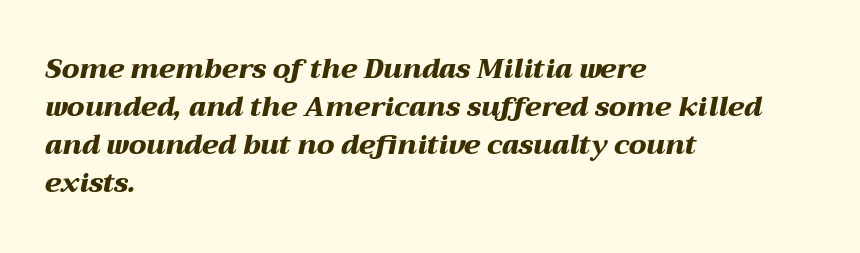
Q: Is the text bold? A: Yes.
Q: Is the text italic (slanted)? A: Yes, it leans right by about 12 degrees.
Q: Is the text underlined? A: No.
Q: How is the paragraph aligned? A: Left-aligned.
Q: Is the spacing between letters normal or unusually wide? A: Normal.
Q: Is the spacing between lines tight, normal or loose? A: Normal.
